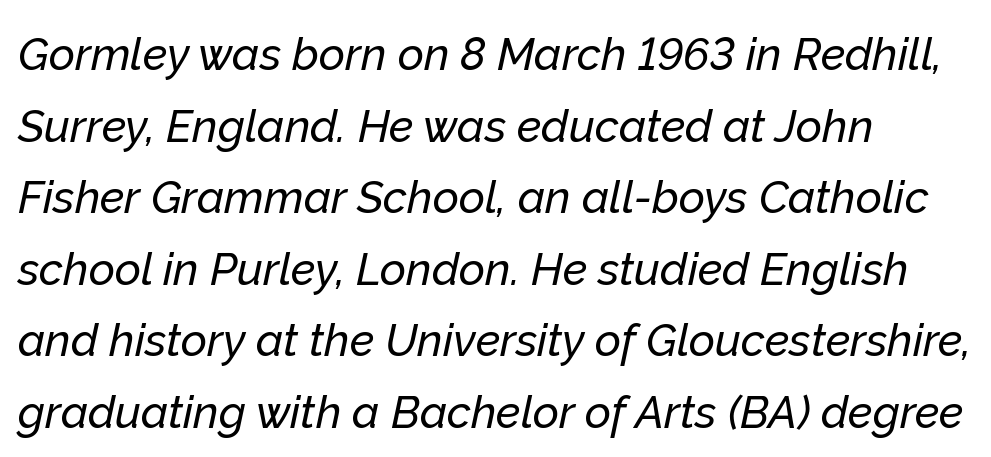
Line starts are locked; line ends wander. Any mark beneath the type? The region is blank. Vertical spacing — default. Words appear dense and cohesive because spacing is normal.
